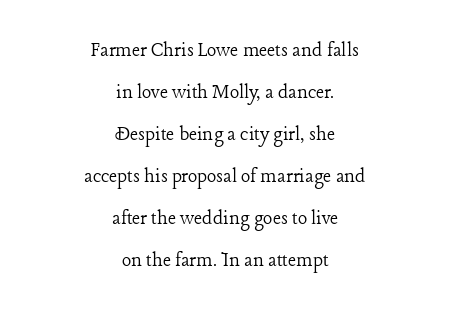
The image shows 22 px text type, upright; set centered, loose line spacing (1.91x), normal letter spacing, not underlined.
